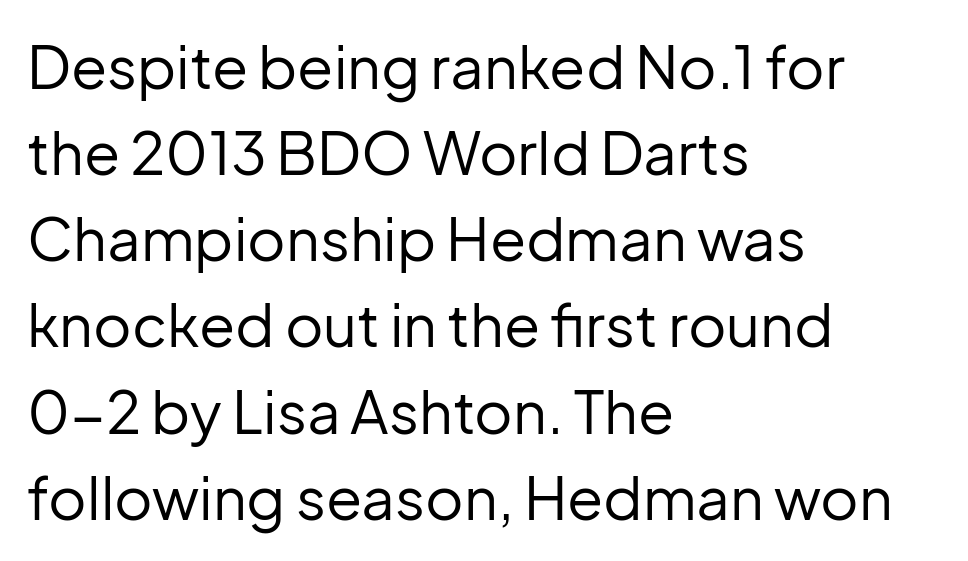
{"serif": "no", "italic": "no", "bold": "no", "weight": "regular", "width": "normal", "stroke_contrast": "low", "x_height": "medium", "monospaced": "no", "underline": "no", "align": "left", "line_spacing": "normal", "line_spacing_ratio": 1.46, "letter_spacing": "normal", "letter_spacing_em": 0.0, "glyph_px": 59}
